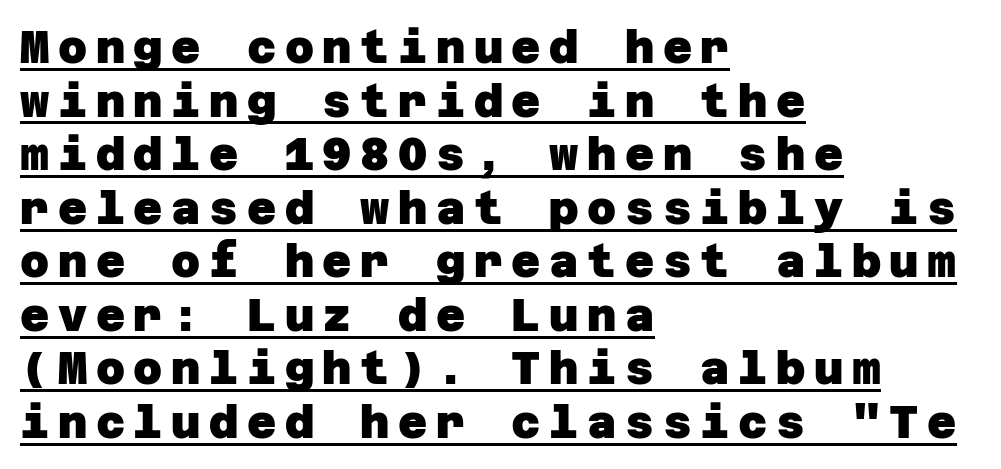
The image shows 45 px heavy sans-serif type; set left-aligned, line spacing 1.19x, underlined; low stroke contrast and a large x-height.
